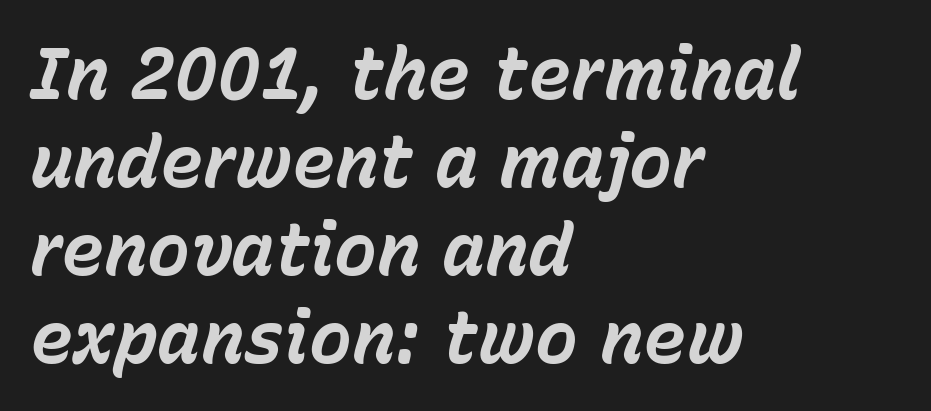
{"italic": "yes", "lean": "right", "slant_degrees": 15, "bold": "yes", "weight": "bold", "width": "normal", "stroke_contrast": "low", "x_height": "medium", "monospaced": "no", "underline": "no", "align": "left", "line_spacing_ratio": 1.22, "letter_spacing": "normal", "letter_spacing_em": 0.0, "glyph_px": 72}
